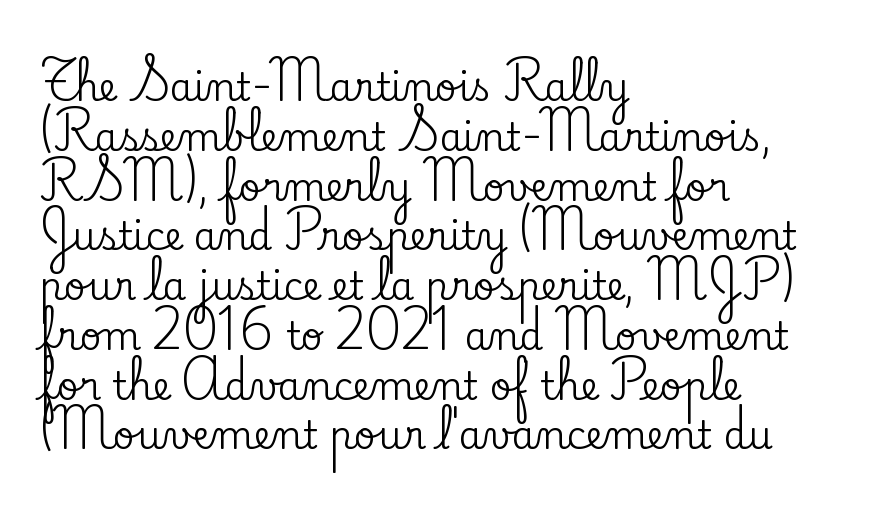
{"serif": "yes", "italic": "no", "width": "normal", "stroke_contrast": "low", "x_height": "small", "monospaced": "no", "underline": "no", "align": "left", "line_spacing": "normal", "line_spacing_ratio": 1.31, "letter_spacing": "normal", "letter_spacing_em": 0.0, "glyph_px": 38}
